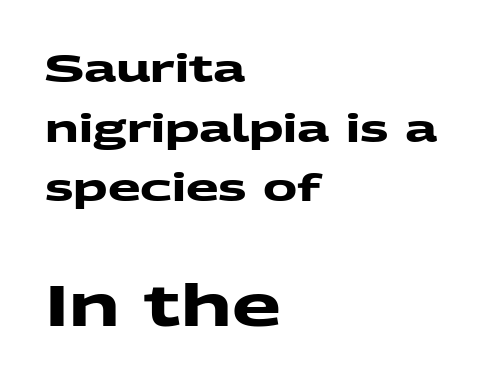
The image shows 57 px heavy, wide sans-serif type; set left-aligned, normal line spacing (1.57x), normal letter spacing, not underlined; the second (bottom) block is 1.5x larger; medium stroke contrast and a medium x-height.
